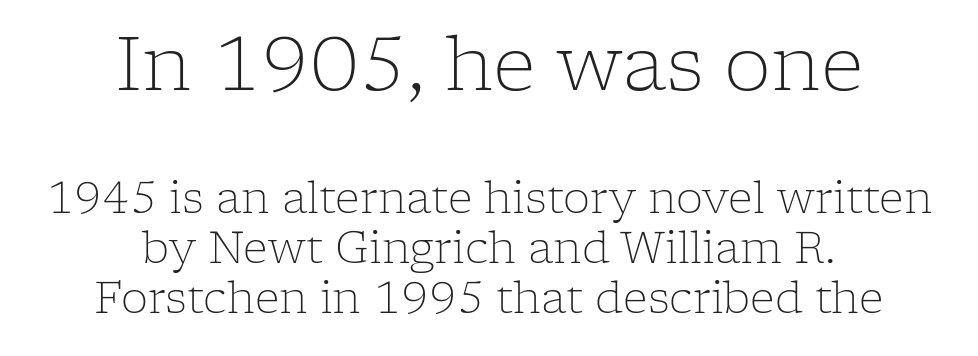
{"serif": "yes", "italic": "no", "bold": "no", "weight": "light", "width": "normal", "stroke_contrast": "low", "x_height": "medium", "monospaced": "no", "underline": "no", "align": "center", "line_spacing_ratio": 1.17, "letter_spacing": "normal", "letter_spacing_em": 0.0, "larger_block": "first", "size_ratio": 1.74, "glyph_px": 75}
